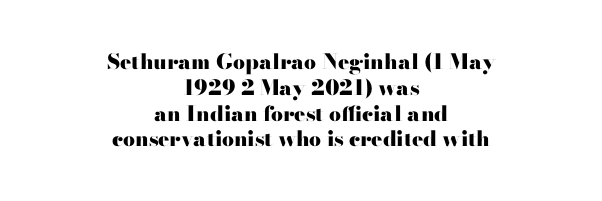
Q: Is the text bold? A: Yes.
Q: Is the text italic (slanted)? A: No, it is upright.
Q: Is the text underlined? A: No.
Q: How is the paragraph aligned? A: Centered.
Q: Is the spacing between letters normal or unusually wide? A: Normal.
